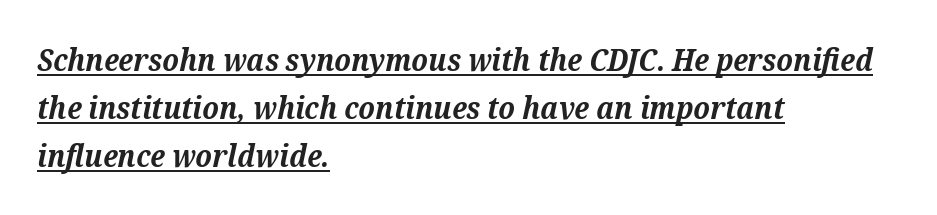
Glyph-to-glyph distance matches everyday printed text. The letters advance in unequal steps, a hallmark of proportional type. Chunky letters — that's bold for sure. The font family rendered here belongs to the serif group.
